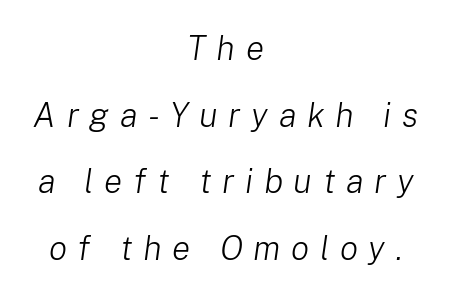
Q: Is the text bold? A: No.
Q: Is the text italic (slanted)? A: Yes, it leans right by about 8 degrees.
Q: Is the text underlined? A: No.
Q: How is the paragraph aligned? A: Centered.
Q: Is the spacing between letters normal or unusually wide? A: Unusually wide.
Q: Is the spacing between lines tight, normal or loose? A: Loose.
Q: Width (condensed, normal, or wide)? A: Normal.
Q: Stroke contrast? A: Low.
Q: x-height? A: Medium.
Q: Monospaced? A: No.
